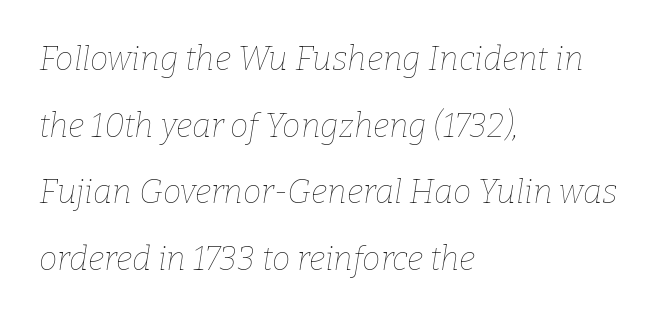
{"italic": "yes", "lean": "right", "slant_degrees": 9, "bold": "no", "weight": "thin", "width": "normal", "stroke_contrast": "low", "x_height": "medium", "monospaced": "no", "underline": "no", "align": "left", "line_spacing": "loose", "line_spacing_ratio": 2.02, "letter_spacing": "normal", "letter_spacing_em": 0.0, "glyph_px": 33}
